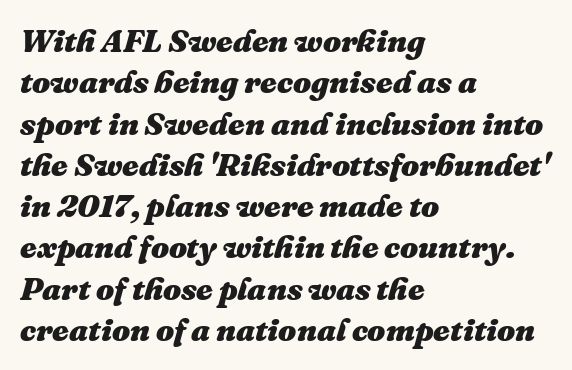
Yep, that's italic — everything's leaning. Whoever set this chose a conventional vertical rhythm. Compared with a centered layout, this one pins lines to the left instead. Words float on clear page, feet unadorned.
